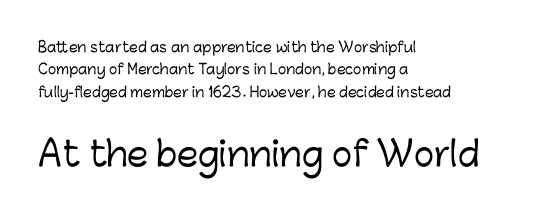
{"serif": "no", "italic": "no", "width": "normal", "stroke_contrast": "low", "x_height": "medium", "monospaced": "no", "underline": "no", "align": "left", "line_spacing": "normal", "line_spacing_ratio": 1.59, "letter_spacing": "normal", "letter_spacing_em": 0.0, "larger_block": "second", "size_ratio": 2.43, "glyph_px": 34}
